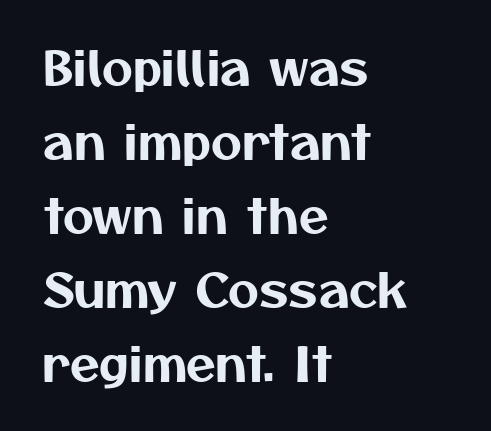
The glyphs in this specimen are sans serif. The compositor pushed each line to the left boundary. Letters rest on an invisible, unmarked baseline. These lines are rendered in a variable-pitch font. The vertical gap from one line to the next is medium.
